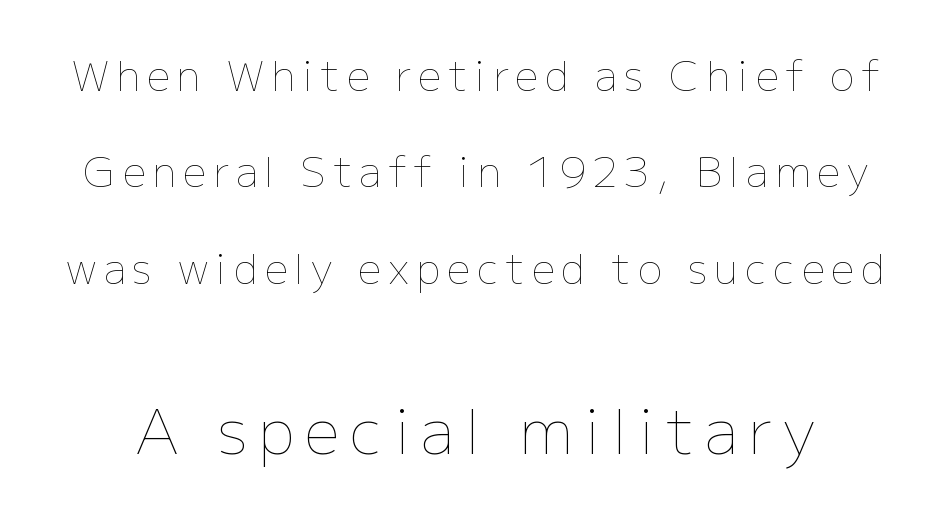
This is roman type, the default non-slanted kind. Baseline-to-baseline distance is far greater than the letter height. Anything drawn beneath the words? Only blank space. Caption: face not bold, strokes unweighted.
